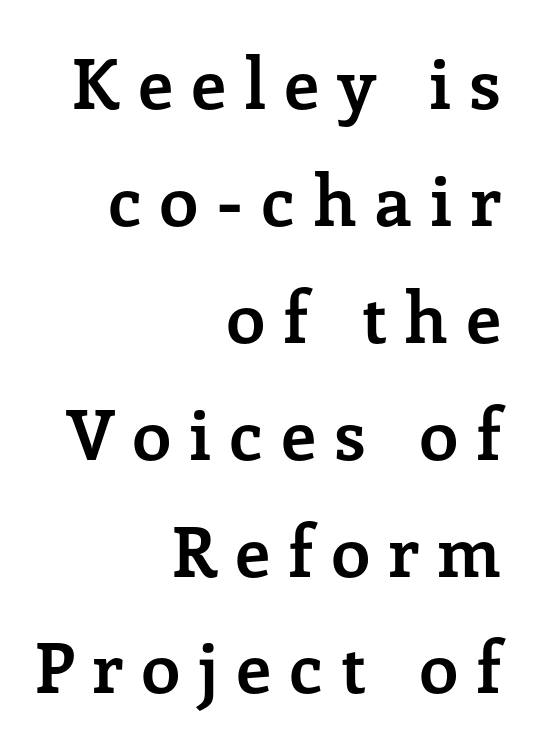
Nobody drew a line under any word here. If you measured baseline to baseline, you'd find a middling distance. I'd call this a serif setting — the letters wear small feet. Heavy-handed strokes throughout: this text is bold.
